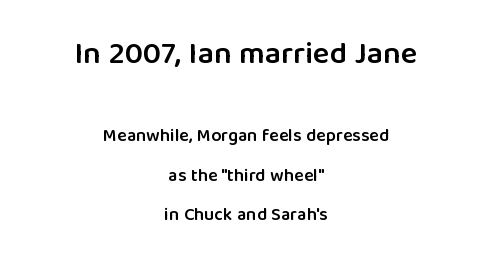
Note the varied advance widths — an 'i' is clearly narrower than an 'm'. The gaps between neighbouring characters are ordinary and unremarkable. What kind of face is this? One without serifs — a sans. On the weight axis this lands at semibold, roughly 600.
